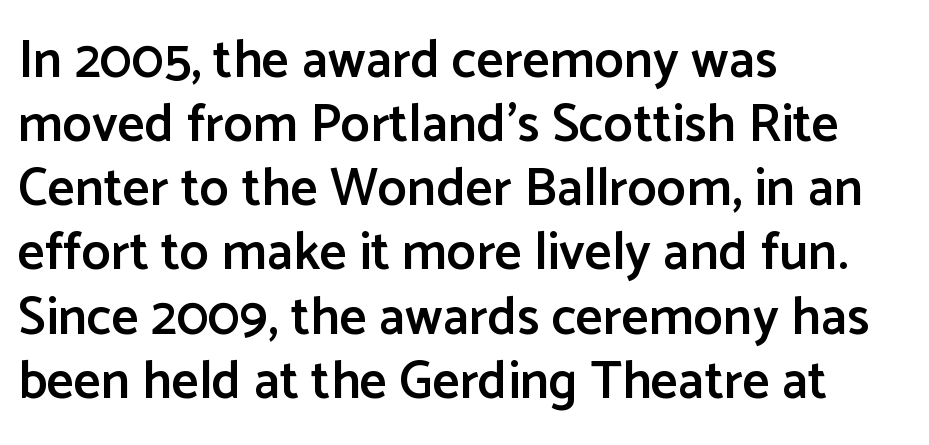
Q: Is the text bold? A: Semi-bold.
Q: Is the text italic (slanted)? A: No, it is upright.
Q: Is the typeface a serif or a sans-serif typeface? A: Sans-serif.
Q: Is the text underlined? A: No.
Q: How is the paragraph aligned? A: Left-aligned.
Q: Is the spacing between letters normal or unusually wide? A: Normal.
Q: Width (condensed, normal, or wide)? A: Normal.
Q: Stroke contrast? A: Low.
Q: x-height? A: Medium.
Q: Monospaced? A: No.
